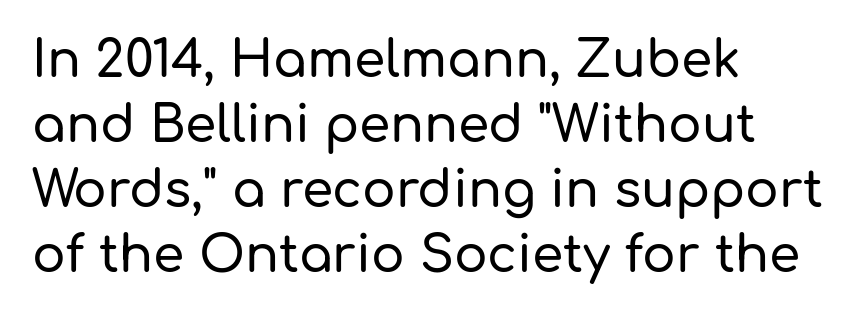
Q: Is the text italic (slanted)? A: No, it is upright.
Q: Is the typeface a serif or a sans-serif typeface? A: Sans-serif.
Q: Is the text underlined? A: No.
Q: How is the paragraph aligned? A: Left-aligned.
Q: Is the spacing between letters normal or unusually wide? A: Normal.
Q: Is the spacing between lines tight, normal or loose? A: Normal.
Q: Width (condensed, normal, or wide)? A: Normal.
Q: Stroke contrast? A: Low.
Q: x-height? A: Medium.
Q: Monospaced? A: No.
